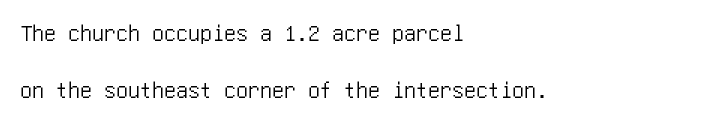
Q: Is the text italic (slanted)? A: No, it is upright.
Q: Is the text underlined? A: No.
Q: How is the paragraph aligned? A: Left-aligned.
Q: Is the spacing between letters normal or unusually wide? A: Normal.
Q: Is the spacing between lines tight, normal or loose? A: Loose.
